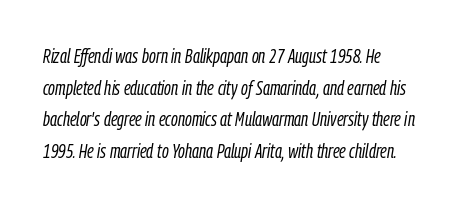
The image shows 20 px text type, italic (leaning right); set normal line spacing (1.58x), normal letter spacing, not underlined.
